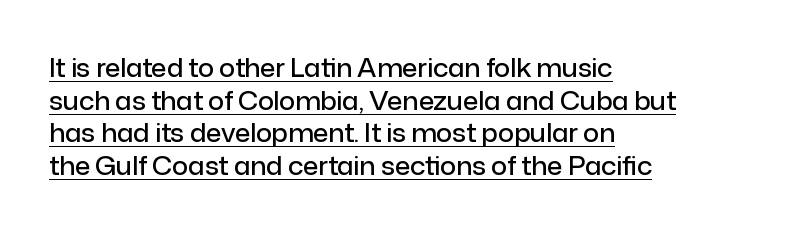
{"italic": "no", "bold": "semi", "underline": "yes", "align": "left", "line_spacing": "normal", "line_spacing_ratio": 1.31, "letter_spacing": "normal", "letter_spacing_em": 0.0, "glyph_px": 25}
